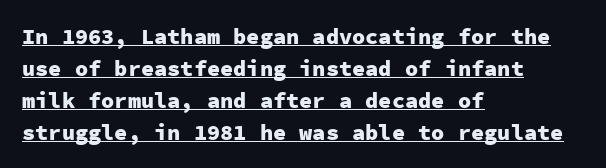
Honestly, the row spacing looks completely unremarkable. You'd pick this weight for a headline — it's a proper bold. Words appear dense and cohesive because spacing is normal. In CSS terms this would be text-align: left. The sample's only ornament is a line tracing under the words. The letters stand upright; this is a roman face.
